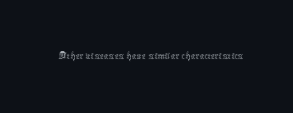
The image shows 23 px text type, upright; set normal letter spacing, not underlined.
